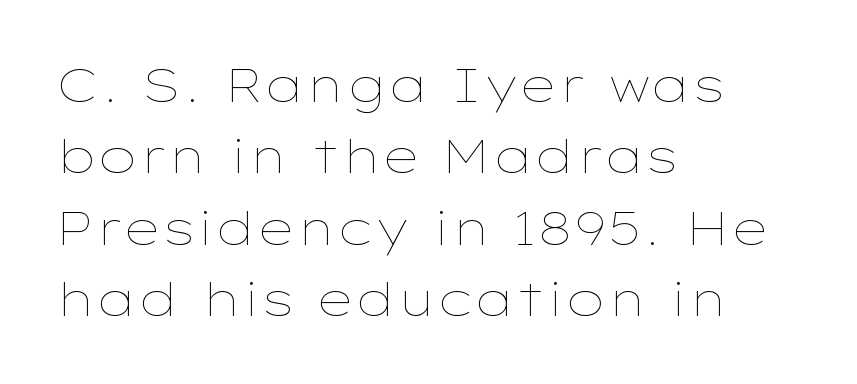
{"italic": "no", "bold": "no", "weight": "thin", "width": "wide", "stroke_contrast": "low", "x_height": "medium", "monospaced": "no", "underline": "no", "align": "left", "line_spacing": "normal", "line_spacing_ratio": 1.52, "letter_spacing": "normal", "letter_spacing_em": 0.0, "glyph_px": 47}
